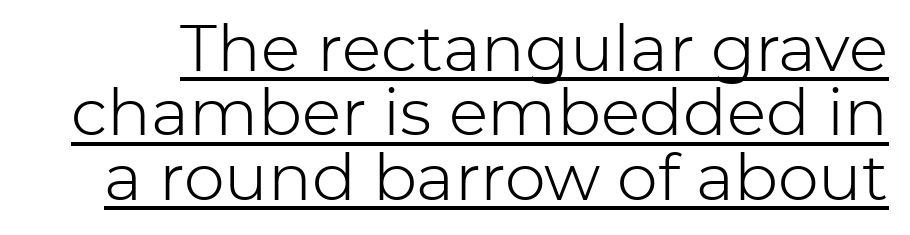
The image shows 65 px light sans-serif type, upright; set tight line spacing (0.99x), normal letter spacing, underlined; low stroke contrast and a medium x-height.
